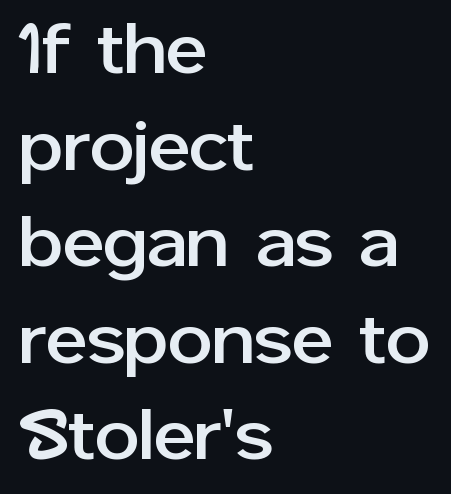
The image shows 71 px sans-serif type, upright; set left-aligned, normal line spacing (1.36x), normal letter spacing, not underlined; low stroke contrast and a medium x-height.
